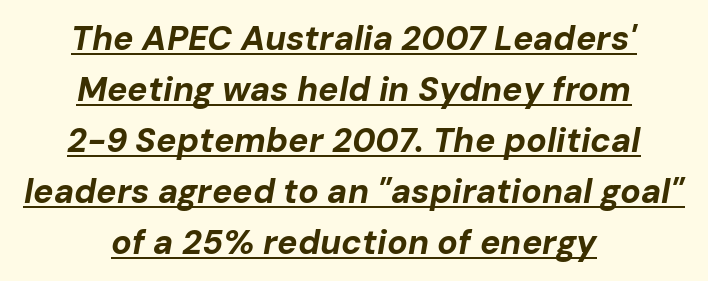
Q: Is the text bold? A: Yes.
Q: Is the text italic (slanted)? A: Yes, it leans right by about 10 degrees.
Q: Is the text underlined? A: Yes.
Q: How is the paragraph aligned? A: Centered.
Q: Is the spacing between letters normal or unusually wide? A: Normal.
Q: Is the spacing between lines tight, normal or loose? A: Normal.
Q: Width (condensed, normal, or wide)? A: Normal.
Q: Stroke contrast? A: Low.
Q: x-height? A: Medium.
Q: Monospaced? A: No.
